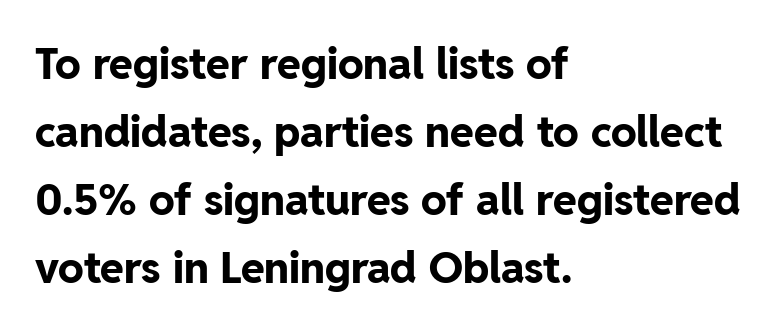
{"serif": "no", "italic": "no", "bold": "yes", "weight": "bold", "width": "normal", "stroke_contrast": "low", "x_height": "medium", "monospaced": "no", "underline": "no", "align": "left", "line_spacing": "normal", "line_spacing_ratio": 1.58, "letter_spacing": "normal", "letter_spacing_em": 0.0, "glyph_px": 43}
